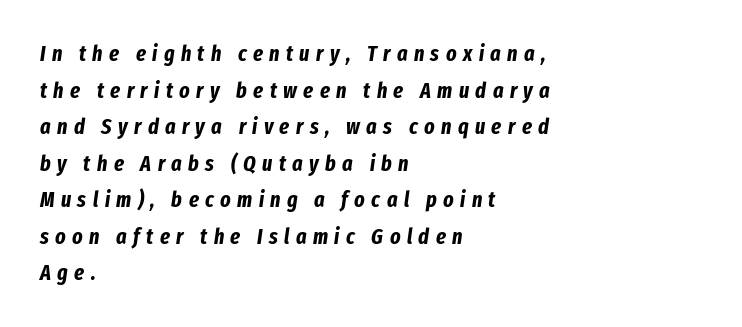
{"italic": "yes", "lean": "right", "slant_degrees": 8, "bold": "yes", "underline": "no", "align": "left", "line_spacing": "normal", "line_spacing_ratio": 1.66, "letter_spacing": "wide", "letter_spacing_em": 0.29, "glyph_px": 22}
